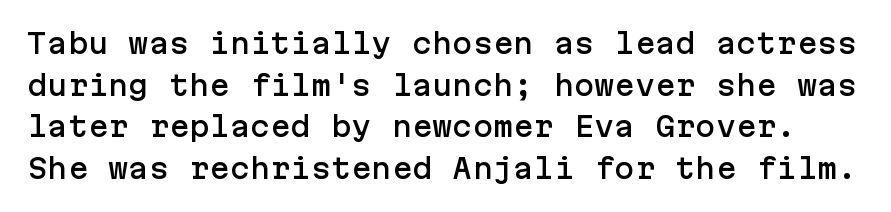
The image shows 27 px text type, upright; set normal line spacing (1.54x), normal letter spacing, not underlined.
